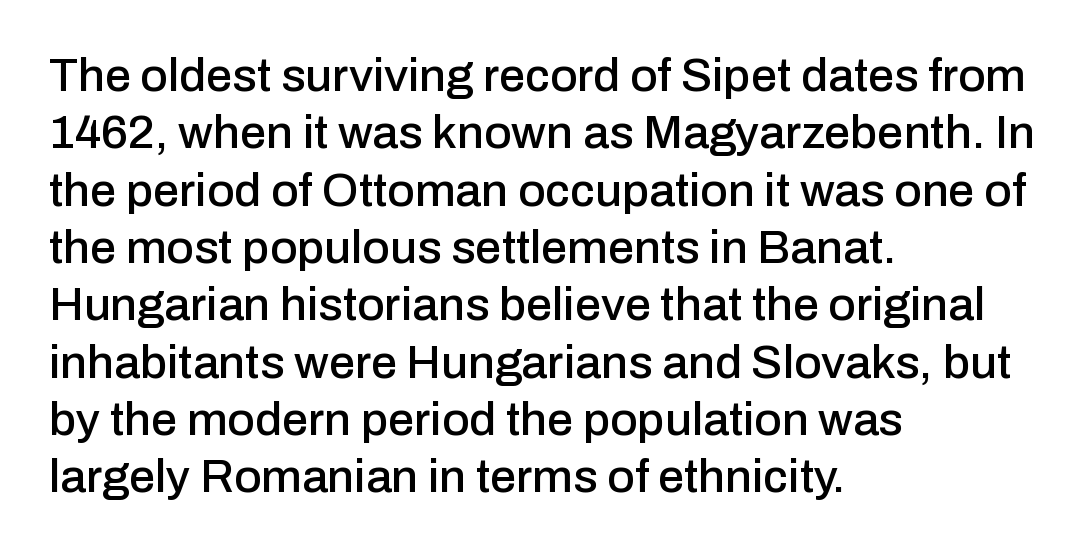
{"serif": "no", "italic": "no", "width": "normal", "stroke_contrast": "low", "x_height": "medium", "monospaced": "no", "underline": "no", "align": "left", "line_spacing_ratio": 1.22, "letter_spacing": "normal", "letter_spacing_em": 0.0, "glyph_px": 47}
